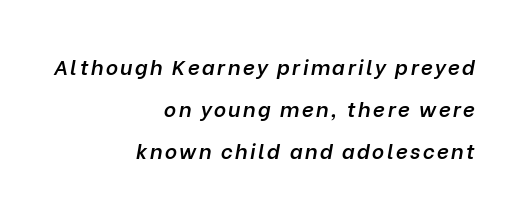
{"italic": "yes", "lean": "right", "slant_degrees": 10, "bold": "semi", "underline": "no", "align": "right", "line_spacing": "loose", "line_spacing_ratio": 2.01, "glyph_px": 21}
